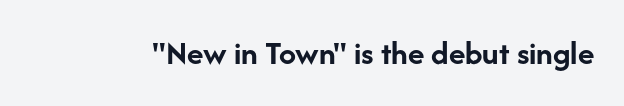
{"serif": "no", "italic": "no", "bold": "yes", "weight": "semibold", "width": "normal", "stroke_contrast": "low", "x_height": "medium", "monospaced": "no", "underline": "no", "letter_spacing": "normal", "letter_spacing_em": 0.0, "glyph_px": 34}
